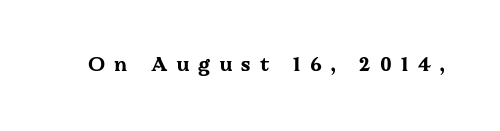
Q: Is the text bold? A: Yes.
Q: Is the text italic (slanted)? A: No, it is upright.
Q: Is the text underlined? A: No.
Q: Is the spacing between letters normal or unusually wide? A: Unusually wide.
